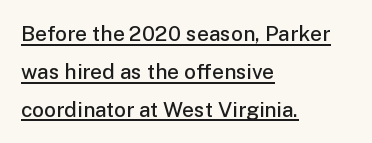
Q: Is the text bold? A: Semi-bold.
Q: Is the text italic (slanted)? A: No, it is upright.
Q: Is the text underlined? A: Yes.
Q: How is the paragraph aligned? A: Left-aligned.
Q: Is the spacing between letters normal or unusually wide? A: Normal.
